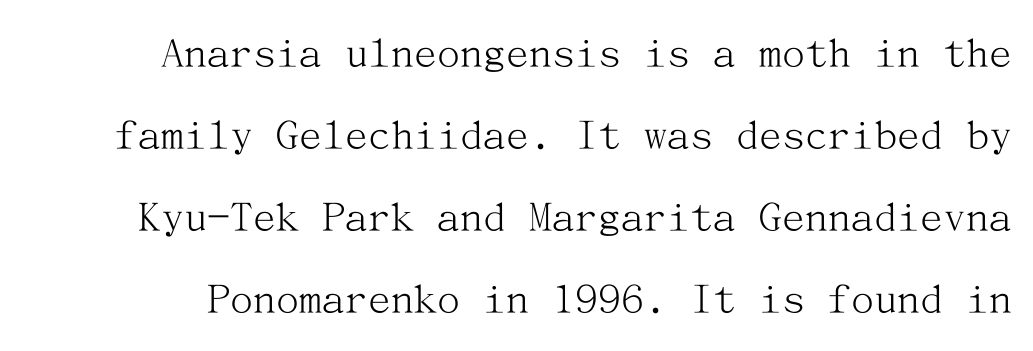
{"serif": "yes", "italic": "no", "bold": "no", "weight": "light", "width": "normal", "stroke_contrast": "medium", "x_height": "medium", "underline": "no", "line_spacing_ratio": 1.78, "letter_spacing": "normal", "letter_spacing_em": 0.0, "glyph_px": 46}
